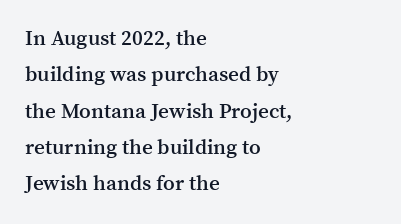
This rendering leaves character spacing at its baseline value. Unmarked baselines from the first word to the last. The rag falls on the right side of this text block. Is the type bold? Partly — it's a semibold, heavier than regular but not fully bold.
